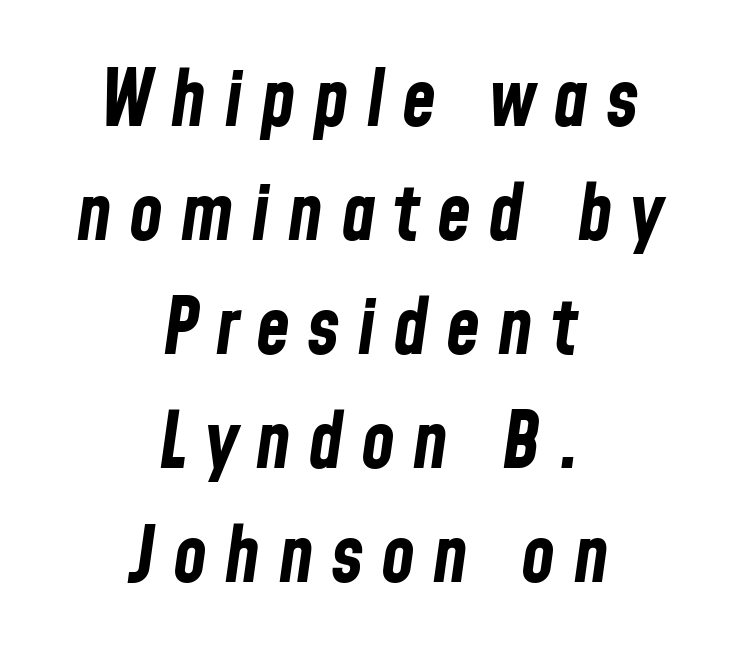
Letters rest on an invisible, unmarked baseline. The line-height multiplier appears to be the usual default. Typeset on center — no edge is straight. The passage shown is typed in a proportional face where columns would drift. The tracking reads as deliberately expanded to a designer's eye.
